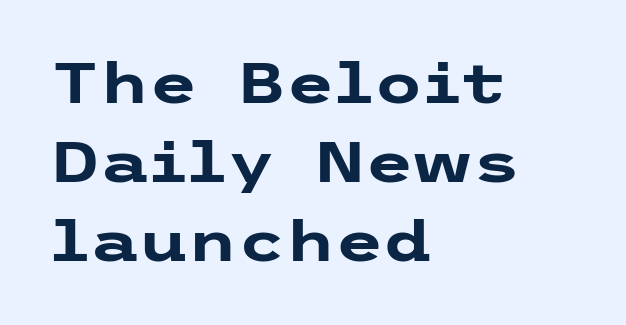
Compared with typical body copy, the letter spacing here is the same. Does the type have serifs? No, each stem ends abruptly. These lines carry a lot of weight — the face is fully bold. Alignment: flush left. Unlike italic type, these characters show no tilt at all.
